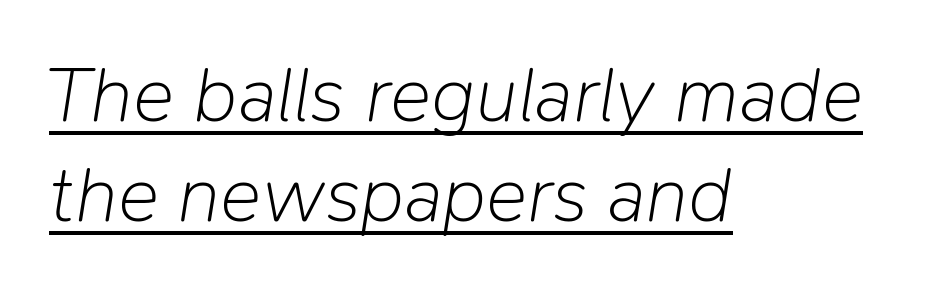
The image shows 78 px light type, italic (leaning right); set left-aligned, normal line spacing (1.28x), normal letter spacing, underlined; low stroke contrast and a medium x-height.
